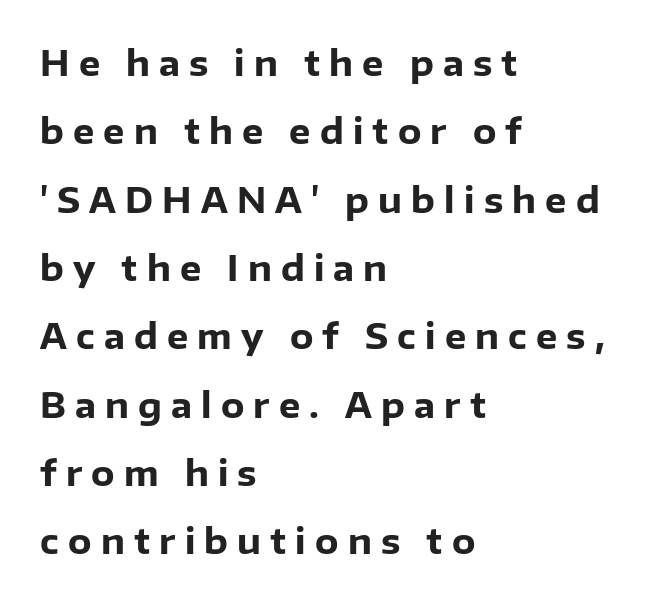
{"serif": "no", "italic": "no", "bold": "yes", "weight": "heavy", "width": "normal", "stroke_contrast": "low", "x_height": "medium", "monospaced": "no", "underline": "no", "align": "left", "line_spacing": "loose", "line_spacing_ratio": 2.01, "letter_spacing": "wide", "letter_spacing_em": 0.27, "glyph_px": 34}
